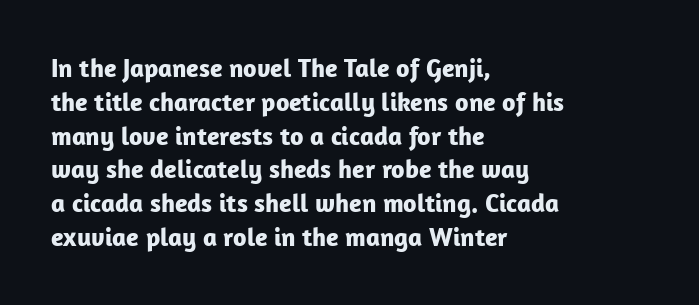
The image shows 26 px bold type, upright; set left-aligned, normal line spacing (1.3x), normal letter spacing, not underlined.
